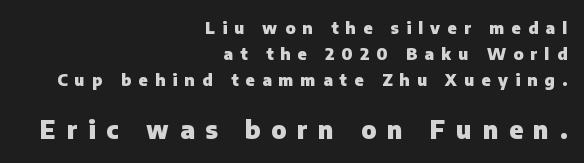
{"italic": "no", "bold": "yes", "underline": "no", "align": "right", "line_spacing": "normal", "line_spacing_ratio": 1.63, "letter_spacing": "wide", "letter_spacing_em": 0.45, "larger_block": "second", "size_ratio": 1.5, "glyph_px": 24}
